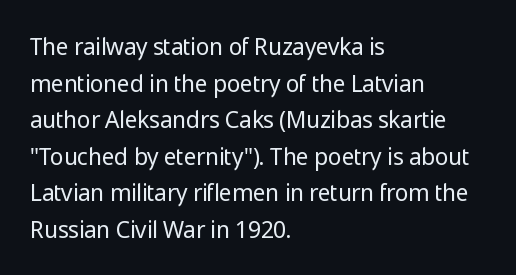
The image shows 23 px text type, upright; set left-aligned, normal line spacing (1.59x), normal letter spacing, not underlined.
